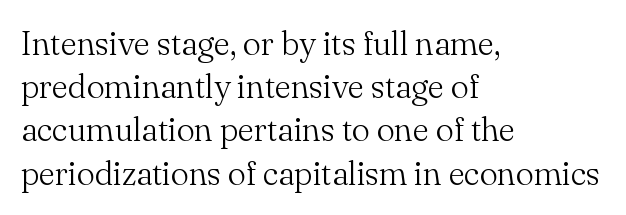
The image shows 34 px light serif type, upright; set left-aligned, normal line spacing (1.27x), normal letter spacing, not underlined; medium stroke contrast and a small x-height.
